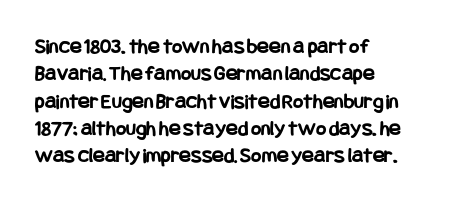
Chunky letters — that's bold for sure. Caption: standard tracking, unaltered. Descenders are the only things crossing below the line. Typeset ragged right — the left edge is the straight one. The letters stand upright; this is a roman face.
